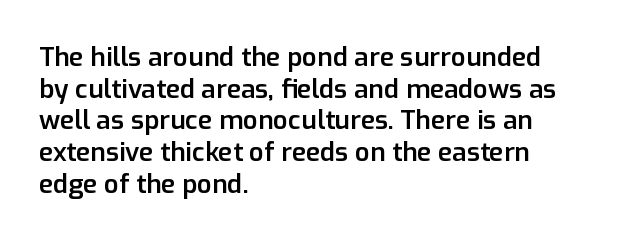
{"italic": "no", "bold": "semi", "underline": "no", "align": "left", "line_spacing_ratio": 1.22, "letter_spacing": "normal", "letter_spacing_em": 0.0, "glyph_px": 26}
